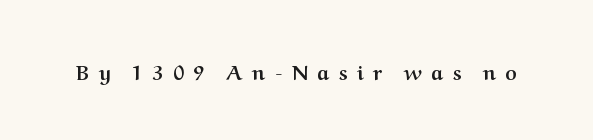
Glyph-to-glyph distance is far greater than everyday printed text. Posture: straight, roman, zero tilt. The strip under each line holds only bare page. Compared with an ordinary text face, these strokes are far heavier — a full bold.
